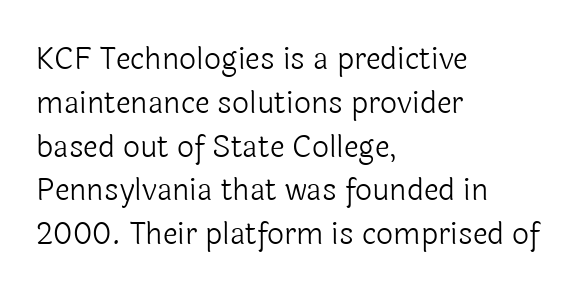
Check where the strokes stop: nothing finishes them off — pure sans. Baseline-to-baseline distance is the conventional proportion of letter height. The face used here is proportionally spaced, like ordinary book or web type. The area under the type is left untouched.
